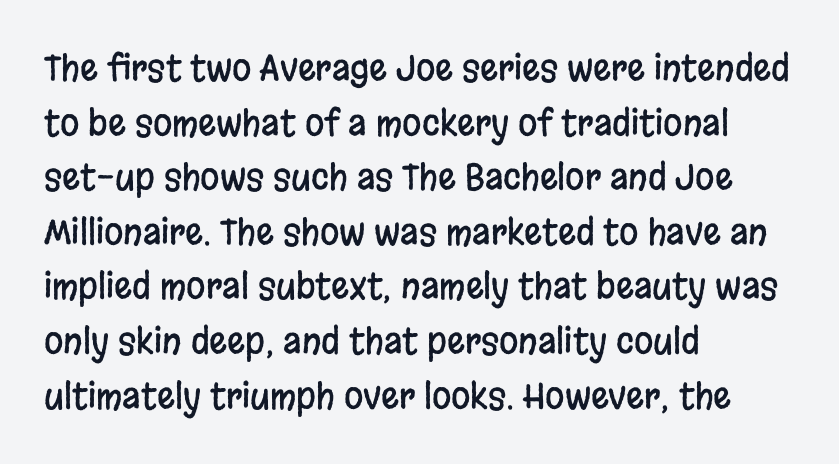
The passage shown is typed in a proportional face where columns would drift. The face used here is rendered with its standard letterfit. If you drew a line through each stem, it would be perfectly vertical. Notice how descenders clear the ascenders below comfortably — that's standard leading. Nope, no serifs anywhere on these letters. Does the copy run flush right? No — it runs flush left.
